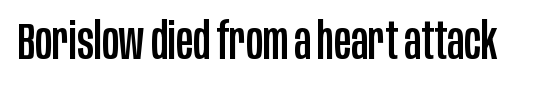
The image shows 51 px condensed sans-serif type, upright; set normal letter spacing, not underlined; low stroke contrast and a large x-height.
